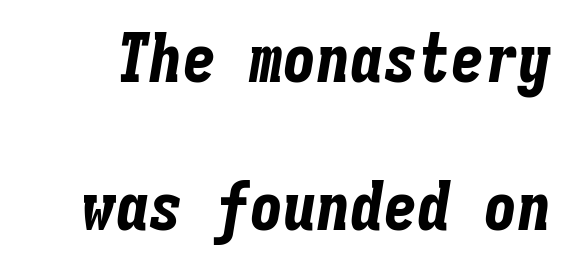
Q: Is the text bold? A: Yes.
Q: Is the text italic (slanted)? A: Yes, it leans right by about 9 degrees.
Q: Is the text underlined? A: No.
Q: Is the spacing between letters normal or unusually wide? A: Normal.
Q: Is the spacing between lines tight, normal or loose? A: Loose.
Q: Width (condensed, normal, or wide)? A: Condensed.
Q: Stroke contrast? A: Low.
Q: x-height? A: Medium.
Q: Monospaced? A: Yes.
